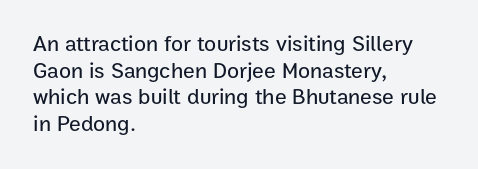
{"italic": "no", "underline": "no", "align": "left", "line_spacing_ratio": 1.21, "letter_spacing": "normal", "letter_spacing_em": 0.0, "glyph_px": 22}
